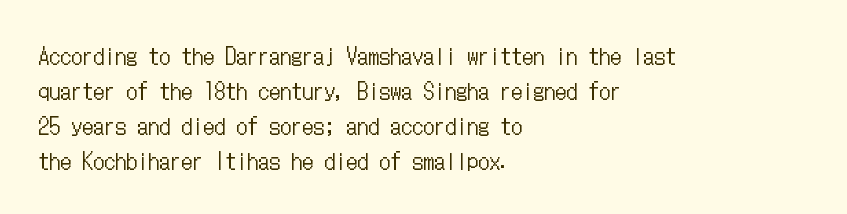
Q: Is the text bold? A: No.
Q: Is the text italic (slanted)? A: No, it is upright.
Q: Is the text underlined? A: No.
Q: How is the paragraph aligned? A: Left-aligned.
Q: Is the spacing between letters normal or unusually wide? A: Normal.
Q: Is the spacing between lines tight, normal or loose? A: Normal.
